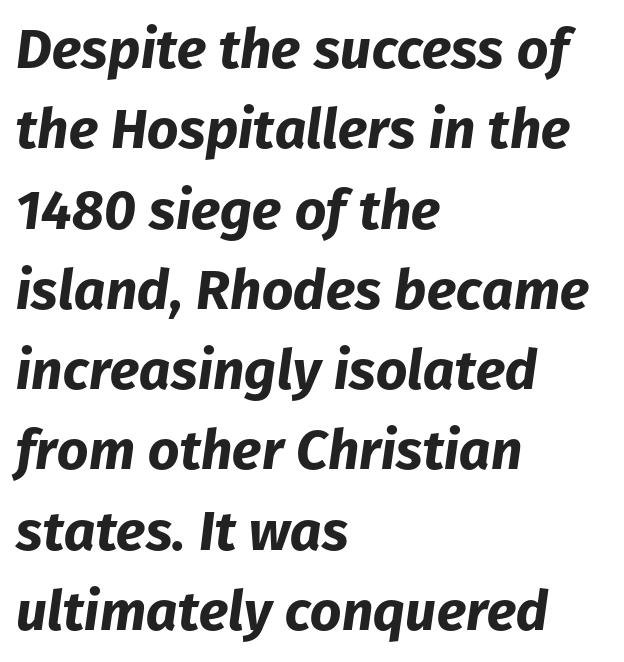
The image shows 55 px bold type, italic (leaning right); set left-aligned, normal line spacing (1.46x), normal letter spacing, not underlined; low stroke contrast and a medium x-height.
